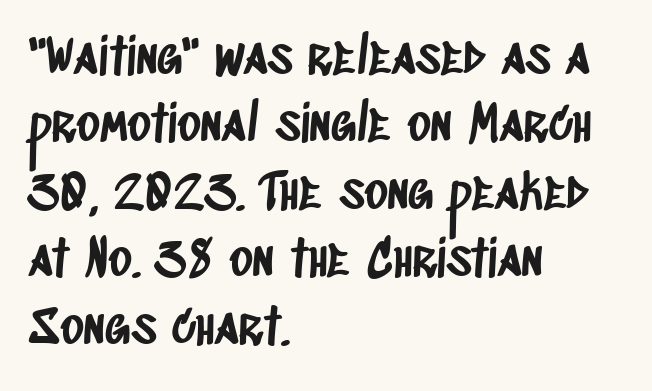
Q: Is the typeface a serif or a sans-serif typeface? A: Sans-serif.
Q: Is the text underlined? A: No.
Q: How is the paragraph aligned? A: Left-aligned.
Q: Is the spacing between letters normal or unusually wide? A: Normal.
Q: Is the spacing between lines tight, normal or loose? A: Normal.
Q: Width (condensed, normal, or wide)? A: Condensed.
Q: Stroke contrast? A: Low.
Q: x-height? A: Large.
Q: Monospaced? A: No.
